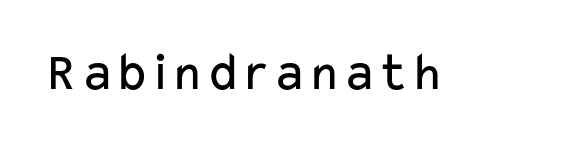
The image shows 55 px regular-weight, wide sans-serif type, upright; set normal letter spacing, not underlined; low stroke contrast and a medium x-height.
